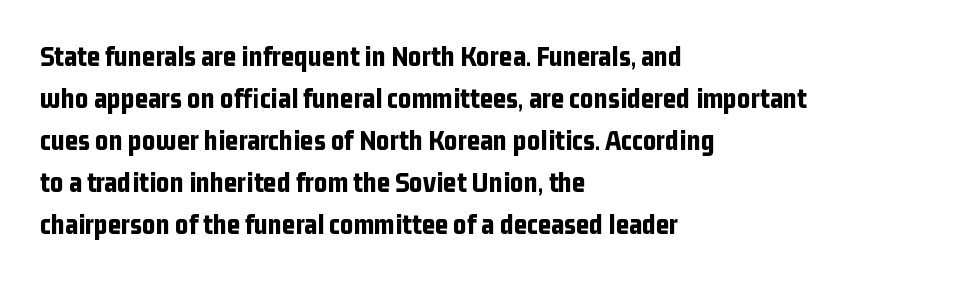
Q: Is the text bold? A: Yes.
Q: Is the text italic (slanted)? A: No, it is upright.
Q: Is the typeface a serif or a sans-serif typeface? A: Sans-serif.
Q: Is the text underlined? A: No.
Q: How is the paragraph aligned? A: Left-aligned.
Q: Is the spacing between letters normal or unusually wide? A: Normal.
Q: Is the spacing between lines tight, normal or loose? A: Normal.
Q: Width (condensed, normal, or wide)? A: Condensed.
Q: Stroke contrast? A: Low.
Q: x-height? A: Medium.
Q: Monospaced? A: No.
